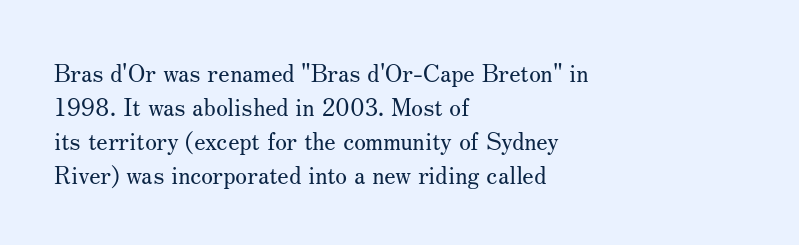
The image shows 24 px text type, upright; set left-aligned, normal line spacing (1.41x), normal letter spacing, not underlined.
